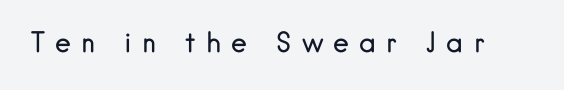
Q: Is the text bold? A: No.
Q: Is the text italic (slanted)? A: No, it is upright.
Q: Is the text underlined? A: No.
Q: Is the spacing between letters normal or unusually wide? A: Unusually wide.
